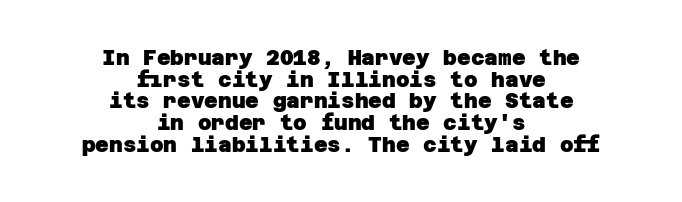
{"bold": "yes", "underline": "no", "align": "center", "line_spacing": "tight", "line_spacing_ratio": 1.03, "letter_spacing": "normal", "letter_spacing_em": 0.0, "glyph_px": 21}
